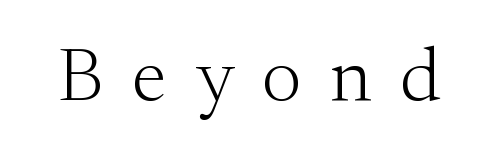
Q: Is the text bold? A: No.
Q: Is the text italic (slanted)? A: No, it is upright.
Q: Is the typeface a serif or a sans-serif typeface? A: Serif.
Q: Is the text underlined? A: No.
Q: Is the spacing between letters normal or unusually wide? A: Unusually wide.
Q: Width (condensed, normal, or wide)? A: Normal.
Q: Stroke contrast? A: Medium.
Q: x-height? A: Small.
Q: Monospaced? A: No.
